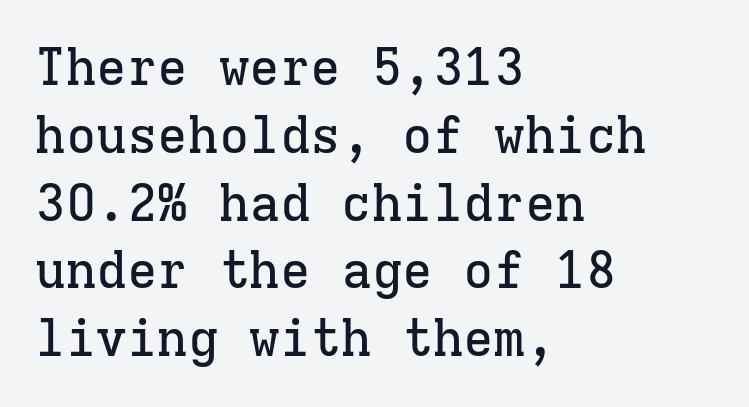
The lettering holds an erect, upright posture throughout. Is this a fixed-width face? Yes — each glyph sits in an identical cell. The glyphs are unaccompanied by any horizontal stroke below them. Are there feet on the stems? There are — it's a serif. Each new line begins a customary step beneath the previous one. Notice how the passage keeps a crisp vertical edge on the left only.
